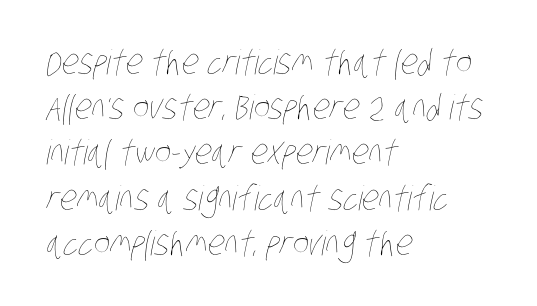
The image shows 34 px thin, condensed type; set left-aligned, normal line spacing (1.33x), normal letter spacing, not underlined; low stroke contrast and a large x-height.
